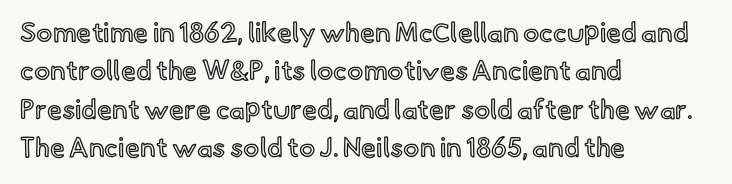
{"italic": "no", "underline": "no", "align": "left", "line_spacing": "normal", "line_spacing_ratio": 1.42, "letter_spacing": "normal", "letter_spacing_em": 0.0, "glyph_px": 27}
